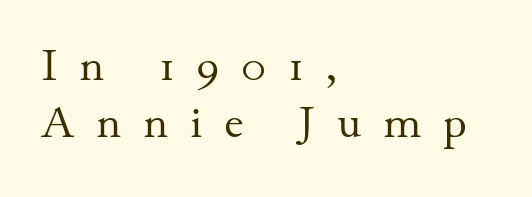
{"serif": "yes", "italic": "no", "bold": "no", "weight": "regular", "width": "normal", "stroke_contrast": "medium", "x_height": "small", "monospaced": "no", "underline": "no", "align": "left", "line_spacing": "normal", "line_spacing_ratio": 1.26, "letter_spacing": "wide", "letter_spacing_em": 0.48, "glyph_px": 45}
